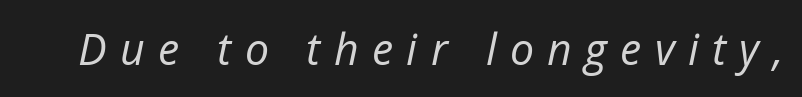
Q: Is the text bold? A: No.
Q: Is the text italic (slanted)? A: Yes, it leans right by about 12 degrees.
Q: Is the text underlined? A: No.
Q: Is the spacing between letters normal or unusually wide? A: Unusually wide.
Q: Width (condensed, normal, or wide)? A: Normal.
Q: Stroke contrast? A: Low.
Q: x-height? A: Medium.
Q: Monospaced? A: No.
